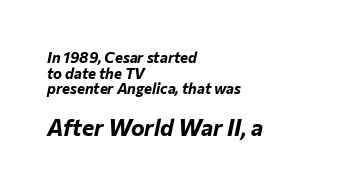
Q: Is the text bold? A: Yes.
Q: Is the text italic (slanted)? A: Yes, it leans right by about 12 degrees.
Q: Is the text underlined? A: No.
Q: How is the paragraph aligned? A: Left-aligned.
Q: Is the spacing between letters normal or unusually wide? A: Normal.
Q: Is the spacing between lines tight, normal or loose? A: Tight.
Q: Which block of text is set in a larger size, the first (top) or the second (bottom)? A: The second (bottom) one.
